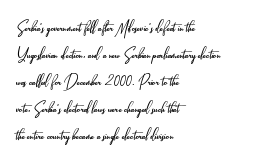
{"bold": "no", "underline": "no", "align": "left", "line_spacing": "normal", "line_spacing_ratio": 1.29, "letter_spacing": "normal", "letter_spacing_em": 0.0, "glyph_px": 21}
